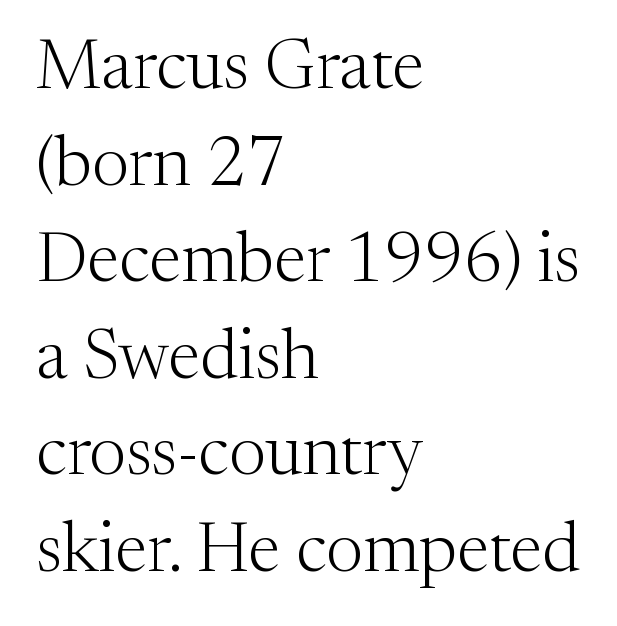
These lines are rendered in a variable-pitch font. Every row of glyphs begins at an identical x-position on the left. What stands out about the letter spacing? Nothing — it is the standard amount. If you drew a line through each stem, it would be perfectly vertical. Quick note: underline off. A typesetter would call this leading conventional body-copy spacing.
